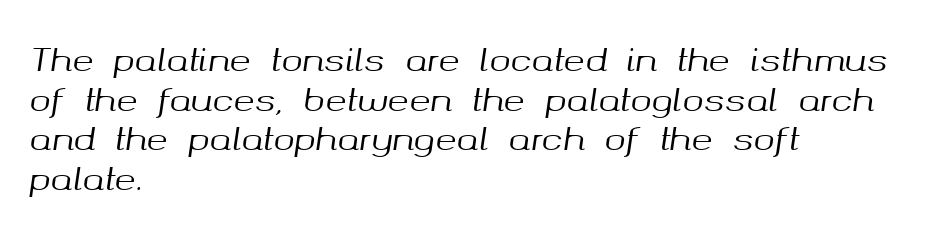
{"italic": "yes", "lean": "right", "slant_degrees": 8, "width": "normal", "stroke_contrast": "medium", "x_height": "medium", "monospaced": "no", "underline": "no", "align": "left", "line_spacing_ratio": 1.24, "letter_spacing": "normal", "letter_spacing_em": 0.0, "glyph_px": 32}
